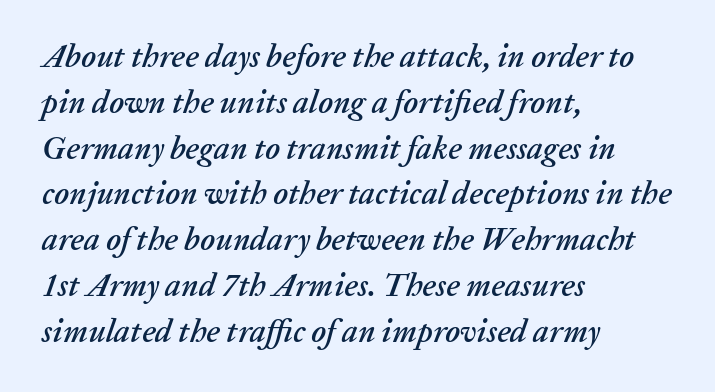
Q: Is the text italic (slanted)? A: Yes, it leans right by about 20 degrees.
Q: Is the text underlined? A: No.
Q: How is the paragraph aligned? A: Left-aligned.
Q: Is the spacing between letters normal or unusually wide? A: Normal.
Q: Is the spacing between lines tight, normal or loose? A: Normal.
Q: Width (condensed, normal, or wide)? A: Normal.
Q: Stroke contrast? A: Low.
Q: x-height? A: Medium.
Q: Monospaced? A: No.
